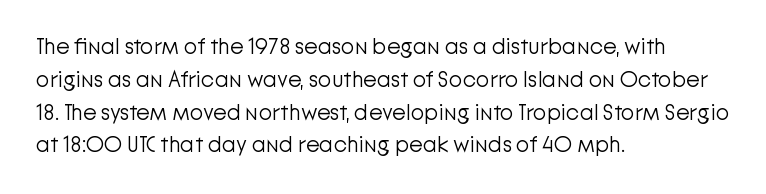
The image shows 22 px text type, upright; set left-aligned, normal line spacing (1.49x), normal letter spacing, not underlined.
